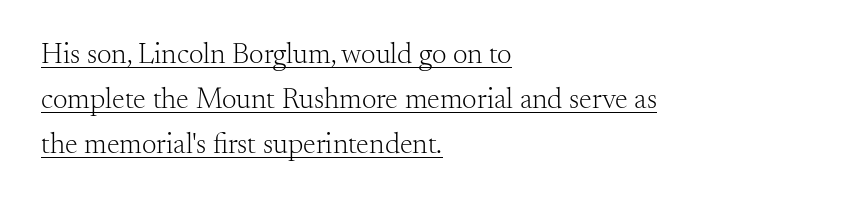
{"serif": "yes", "italic": "no", "bold": "no", "weight": "light", "width": "normal", "stroke_contrast": "medium", "x_height": "small", "monospaced": "no", "underline": "yes", "align": "left", "line_spacing": "normal", "line_spacing_ratio": 1.56, "letter_spacing": "normal", "letter_spacing_em": 0.0, "glyph_px": 29}
